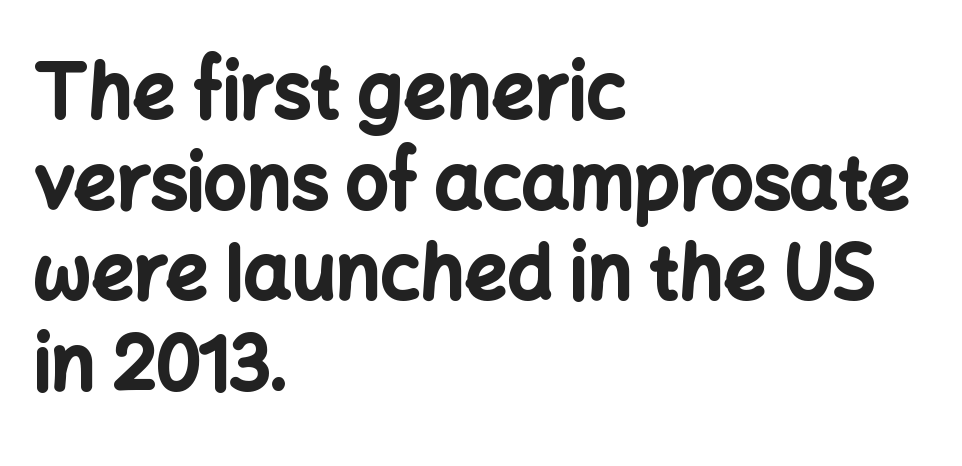
The passage shown is typed in a proportional face where columns would drift. The ragged edge is on the right, which tells us the setting is flush left. Thick stems and heavy bowls — unmistakably bold. Unmarked baselines from the first word to the last.
